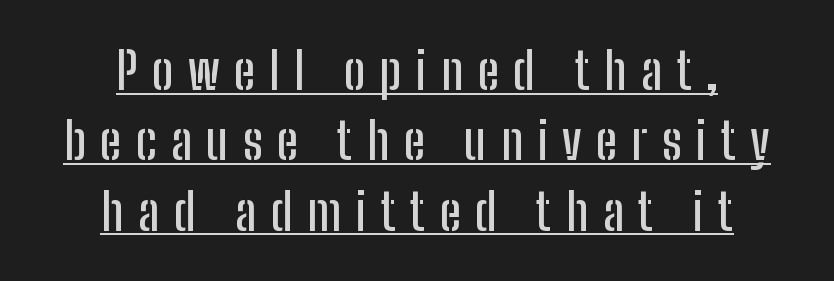
The image shows 51 px condensed sans-serif type, upright; set centered, normal line spacing (1.38x), unusually wide letter spacing (+0.28 em), underlined; low stroke contrast and a medium x-height.
